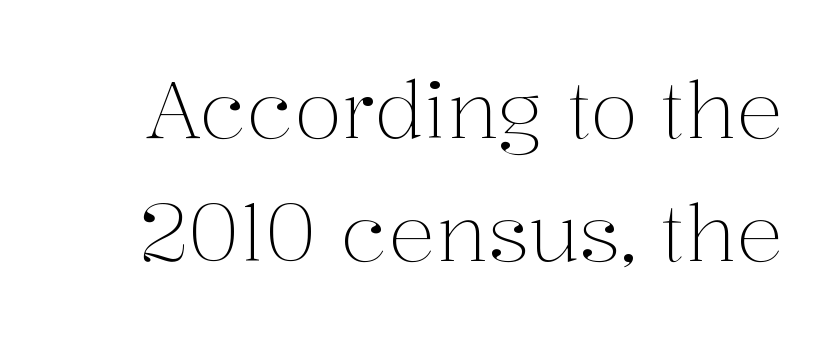
The designer went with a serif here, giving each stem small feet. Weight class: somewhere from thin through regular. Italic: no, the glyphs are upright roman. Each row of text sits above clean, open space. Observe the ordinary spacing: letters are neighbours, not strangers. The passage shown is typed in a proportional face where columns would drift.
